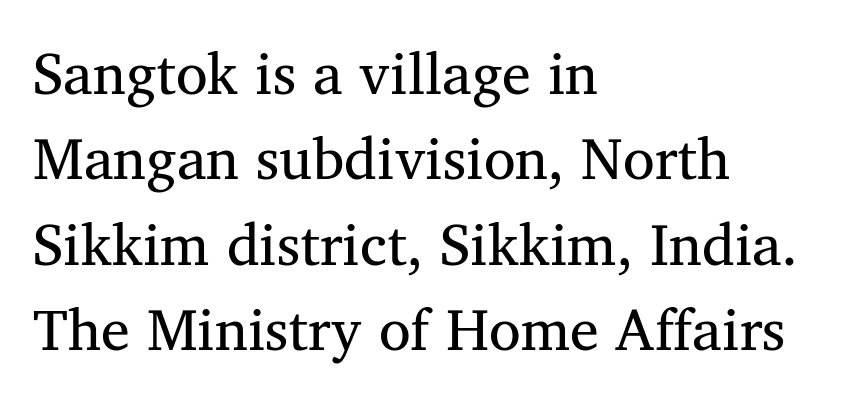
Anything drawn beneath the words? Only blank space. The font family rendered here belongs to the serif group. The letterforms sit shoulder to shoulder at normal distance. The lettering stays uniformly vertical, giving the passage a roman look. The rows are spaced the way most documents space them.
